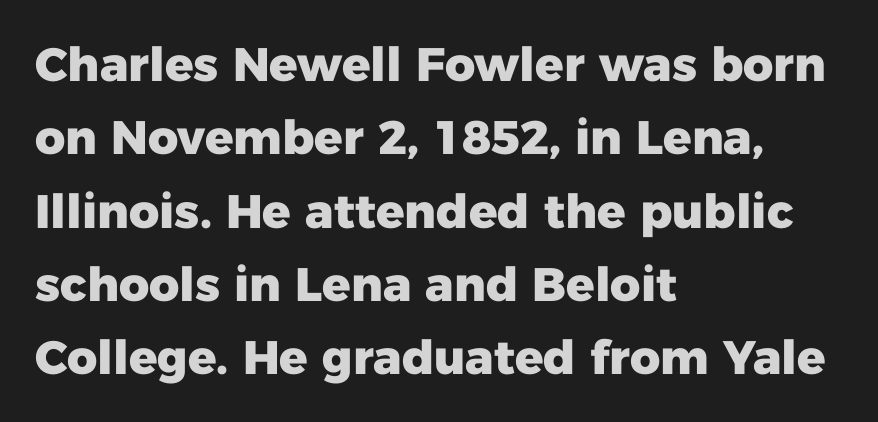
{"serif": "no", "italic": "no", "bold": "yes", "weight": "heavy", "width": "normal", "stroke_contrast": "low", "x_height": "medium", "monospaced": "no", "underline": "no", "align": "left", "line_spacing": "normal", "line_spacing_ratio": 1.56, "letter_spacing": "normal", "letter_spacing_em": 0.0, "glyph_px": 47}
